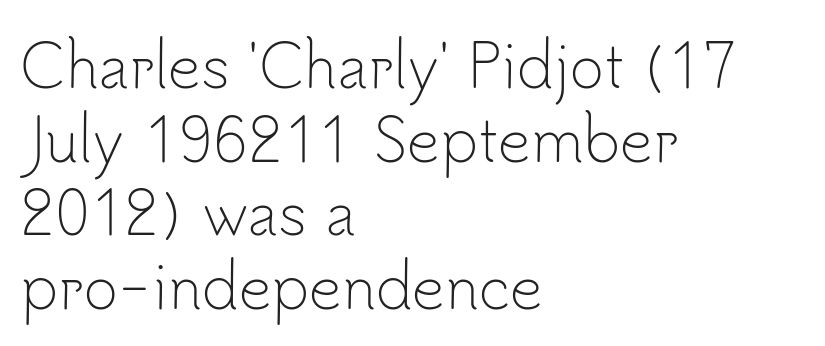
The image shows 58 px light sans-serif type, upright; set left-aligned, normal line spacing (1.27x), normal letter spacing, not underlined; low stroke contrast and a small x-height.
